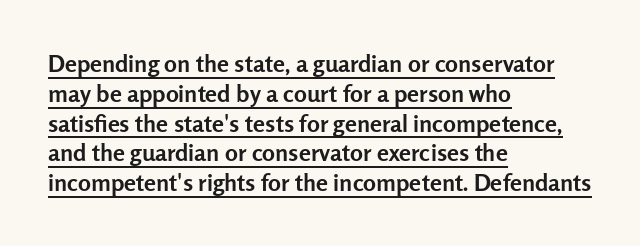
Tall strokes in this sample are plumb rather than angled. Quick note: underline on. Line beginnings align vertically; line endings do not. Thick stems and heavy bowls — unmistakably bold.
